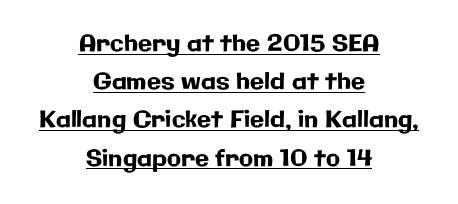
Q: Is the text italic (slanted)? A: No, it is upright.
Q: Is the text underlined? A: Yes.
Q: How is the paragraph aligned? A: Centered.
Q: Is the spacing between letters normal or unusually wide? A: Normal.
Q: Is the spacing between lines tight, normal or loose? A: Normal.
